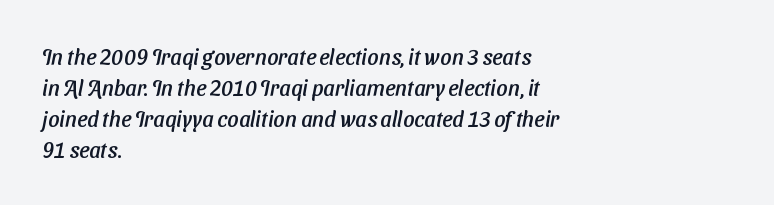
Q: Is the text underlined? A: No.
Q: How is the paragraph aligned? A: Left-aligned.
Q: Is the spacing between letters normal or unusually wide? A: Normal.
Q: Is the spacing between lines tight, normal or loose? A: Normal.
